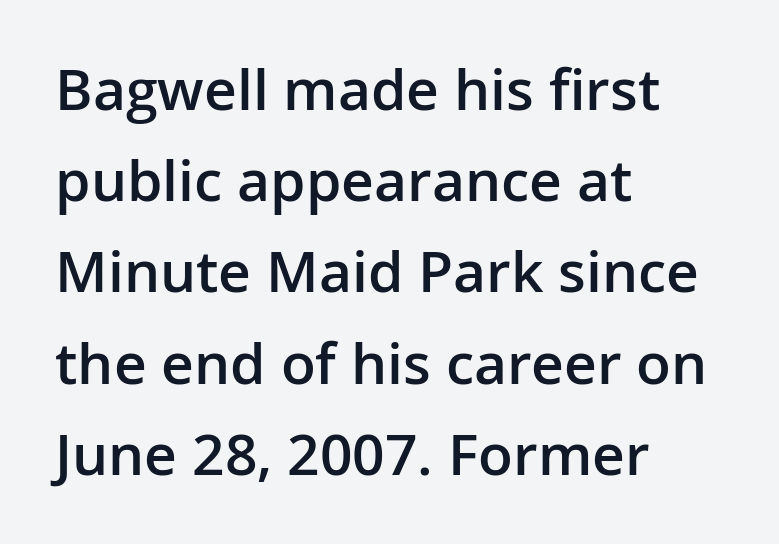
Q: Is the text bold? A: Semi-bold.
Q: Is the text italic (slanted)? A: No, it is upright.
Q: Is the typeface a serif or a sans-serif typeface? A: Sans-serif.
Q: Is the text underlined? A: No.
Q: How is the paragraph aligned? A: Left-aligned.
Q: Is the spacing between letters normal or unusually wide? A: Normal.
Q: Is the spacing between lines tight, normal or loose? A: Normal.
Q: Width (condensed, normal, or wide)? A: Normal.
Q: Stroke contrast? A: Low.
Q: x-height? A: Medium.
Q: Monospaced? A: No.
